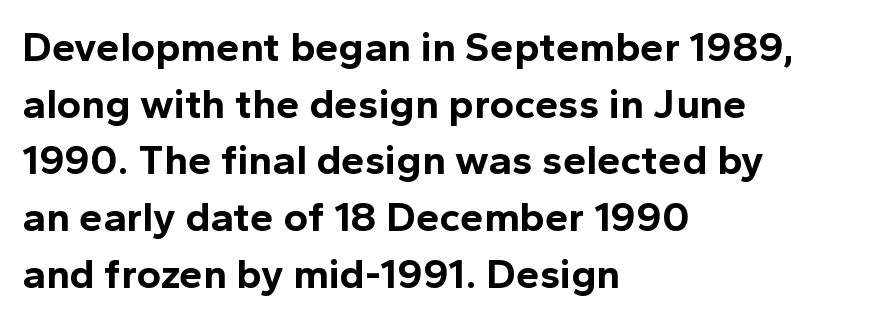
The image shows 42 px bold sans-serif type, upright; set left-aligned, normal line spacing (1.35x), normal letter spacing, not underlined; a medium x-height.
